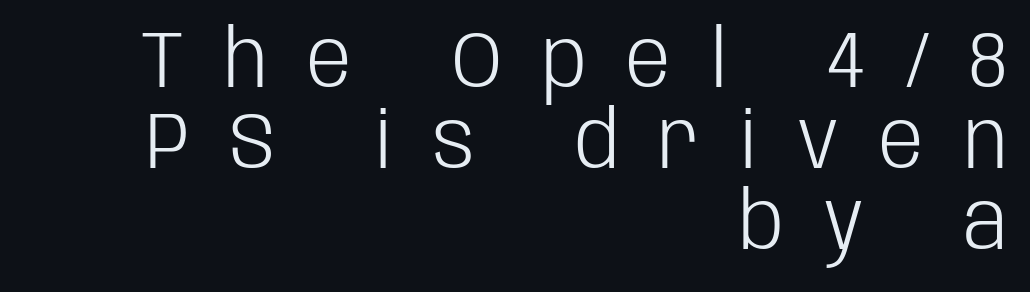
The image shows 80 px light, condensed sans-serif type, upright; set right-aligned, tight line spacing (1.01x), unusually wide letter spacing (+0.5 em), not underlined; low stroke contrast and a large x-height.
